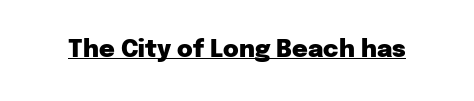
Q: Is the text bold? A: Yes.
Q: Is the text italic (slanted)? A: No, it is upright.
Q: Is the text underlined? A: Yes.
Q: Is the spacing between letters normal or unusually wide? A: Normal.
